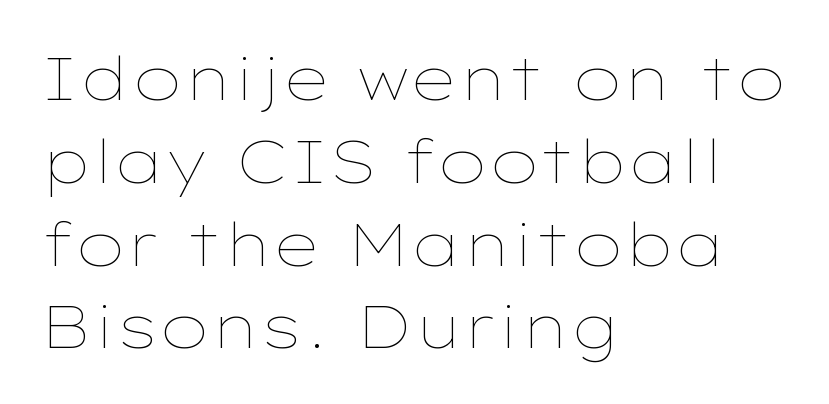
The image shows 60 px thin, wide type, upright; set left-aligned, normal line spacing (1.38x), normal letter spacing, not underlined; low stroke contrast and a medium x-height.
